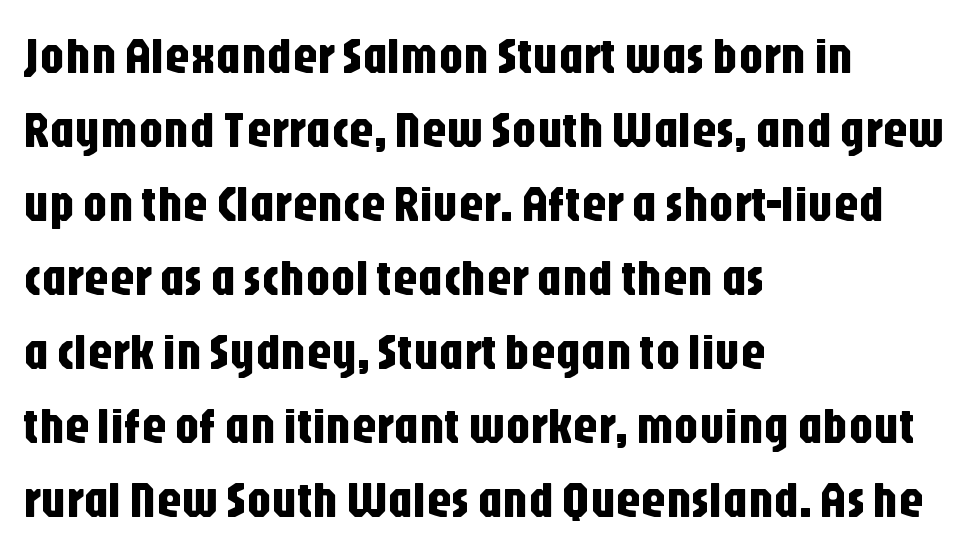
{"serif": "no", "italic": "no", "width": "condensed", "stroke_contrast": "low", "x_height": "large", "monospaced": "no", "underline": "no", "align": "left", "line_spacing": "normal", "line_spacing_ratio": 1.48, "letter_spacing": "normal", "letter_spacing_em": 0.0, "glyph_px": 50}
